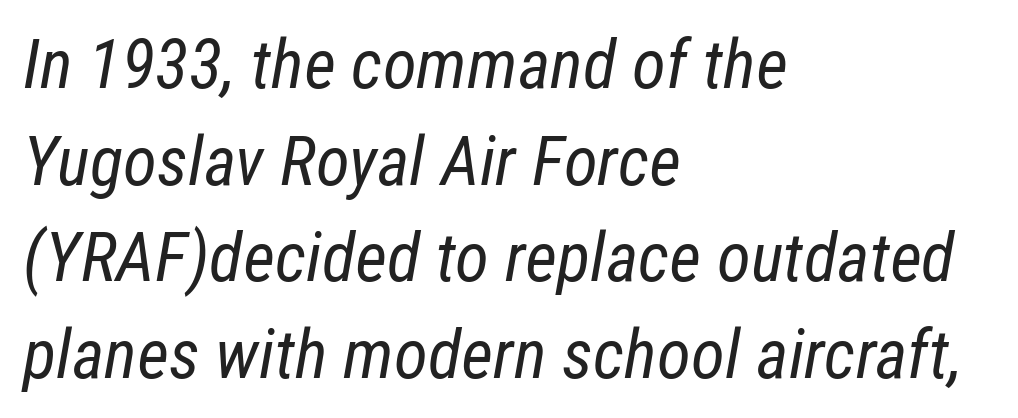
Stems here are at most as thick as an everyday book face. Where is the straight margin? On the left. Nothing unusual about the tracking: characters are spaced as the font intends. Posture: slanted.
